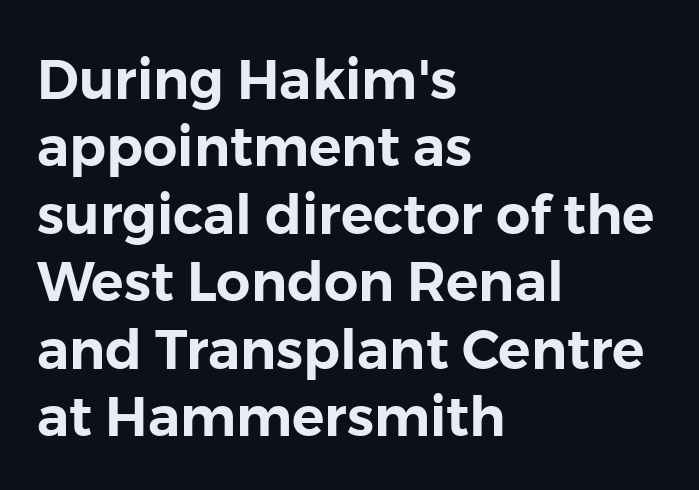
Q: Is the text italic (slanted)? A: No, it is upright.
Q: Is the typeface a serif or a sans-serif typeface? A: Sans-serif.
Q: Is the text underlined? A: No.
Q: How is the paragraph aligned? A: Left-aligned.
Q: Is the spacing between letters normal or unusually wide? A: Normal.
Q: Is the spacing between lines tight, normal or loose? A: Normal.
Q: Width (condensed, normal, or wide)? A: Normal.
Q: Stroke contrast? A: Low.
Q: x-height? A: Medium.
Q: Monospaced? A: No.
